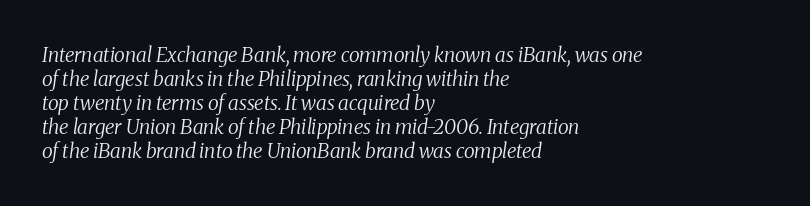
The passage shown leans; its letterforms are oblique. This sample is left-justified, so line endings fall wherever the words run out. In terms of letterspacing, this is plain default setting. Descenders hang freely into open space. Letters have the restrained weight of plain body copy at most.
